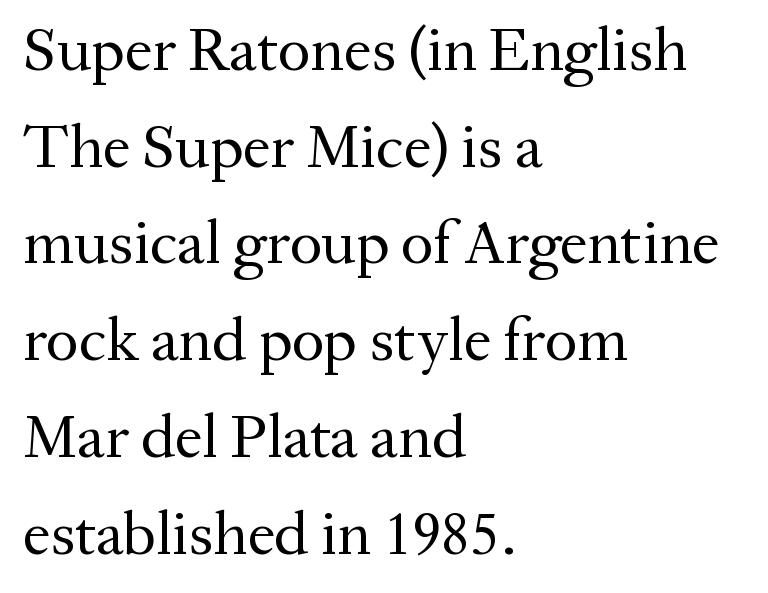
The image shows 62 px regular-weight serif type, upright; set left-aligned, normal line spacing (1.56x), normal letter spacing, not underlined; medium stroke contrast and a medium x-height.
